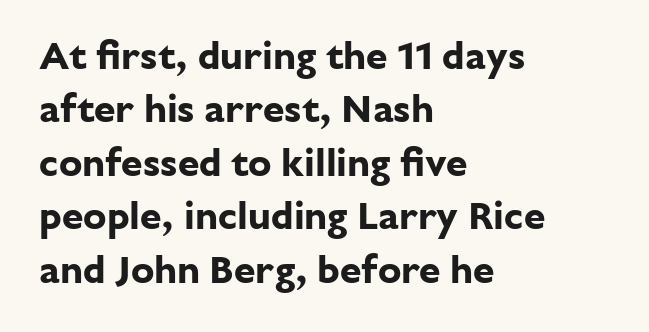
The compositor pushed each line to the left boundary. Nothing sits at the stroke ends, so this counts as sans-serif. Each new line begins a customary step beneath the previous one. These lines keep a tight, regular rhythm from letter to letter. This is the regular roman posture of the typeface. Letters rest on an invisible, unmarked baseline.
